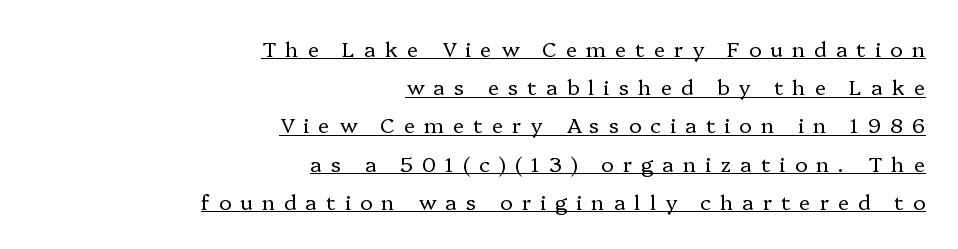
Caption: face not bold, strokes unweighted. Do the letters lean? They stand straight. A rule runs beneath these lines of type. Each word looks stretched out because of the extra space between its letters. These lines stack with their right ends in a neat column.
